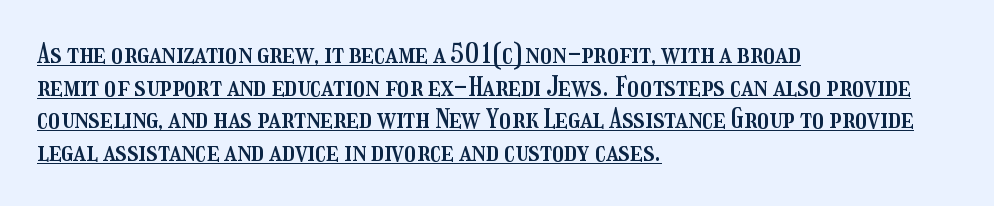
A rule runs beneath these lines of type. Rendered with straight, roman letterforms. Between one letter and the next there's only the usual sliver of space. One-word summary of the alignment: left.
